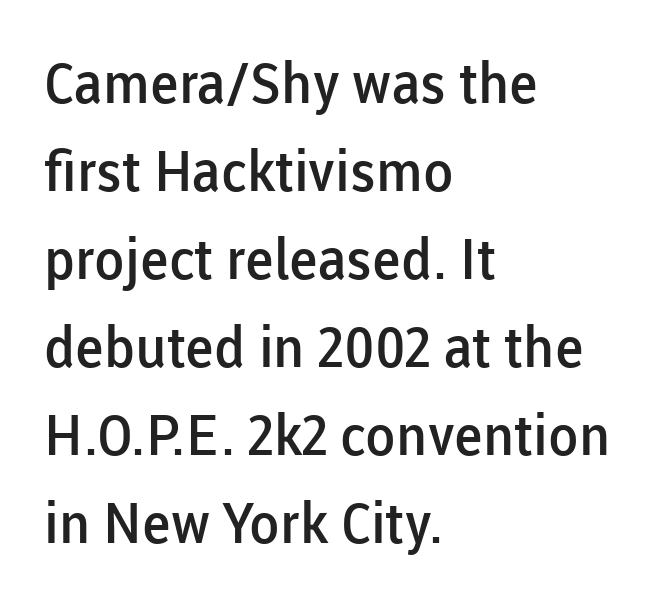
Underlining? Definitely not there. Line starts are locked; line ends wander. Stroke thickness is moderately raised; the sample reads as semibold. A normal amount of white space separates one row of letters from the next. Is this a fixed-width face? No — the glyphs have proportional, varying widths. Caption: standard tracking, unaltered.
